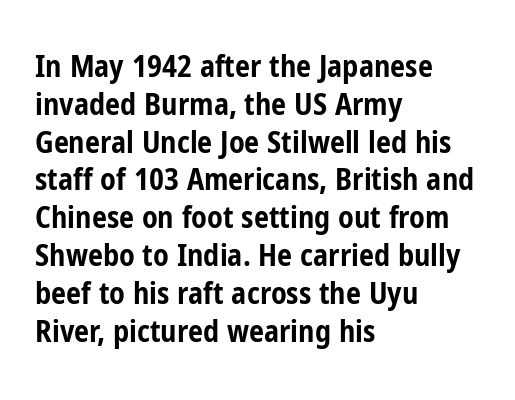
Q: Is the text bold? A: Yes.
Q: Is the text italic (slanted)? A: No, it is upright.
Q: Is the typeface a serif or a sans-serif typeface? A: Sans-serif.
Q: Is the text underlined? A: No.
Q: How is the paragraph aligned? A: Left-aligned.
Q: Is the spacing between letters normal or unusually wide? A: Normal.
Q: Is the spacing between lines tight, normal or loose? A: Normal.
Q: Width (condensed, normal, or wide)? A: Condensed.
Q: Stroke contrast? A: Low.
Q: x-height? A: Medium.
Q: Monospaced? A: No.
